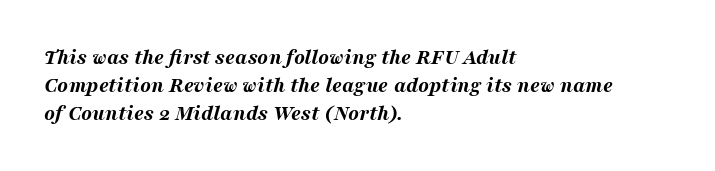
{"italic": "yes", "lean": "right", "slant_degrees": 16, "bold": "yes", "underline": "no", "align": "left", "line_spacing": "normal", "line_spacing_ratio": 1.27, "letter_spacing": "normal", "letter_spacing_em": 0.0, "glyph_px": 22}
